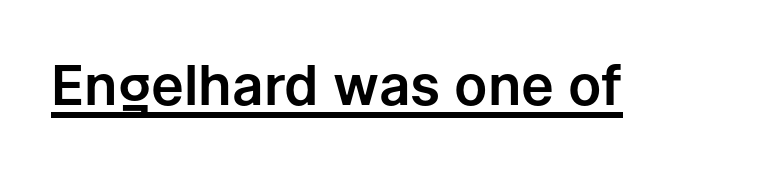
Q: Is the text italic (slanted)? A: No, it is upright.
Q: Is the typeface a serif or a sans-serif typeface? A: Sans-serif.
Q: Is the text underlined? A: Yes.
Q: Is the spacing between letters normal or unusually wide? A: Normal.
Q: Width (condensed, normal, or wide)? A: Normal.
Q: Stroke contrast? A: Low.
Q: x-height? A: Medium.
Q: Monospaced? A: No.
